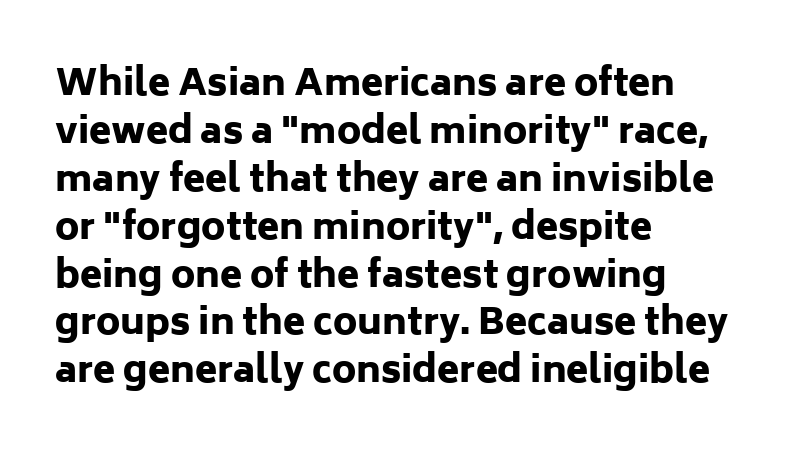
The image shows 36 px heavy sans-serif type, upright; set left-aligned, normal line spacing (1.33x), normal letter spacing, not underlined; low stroke contrast and a medium x-height.
